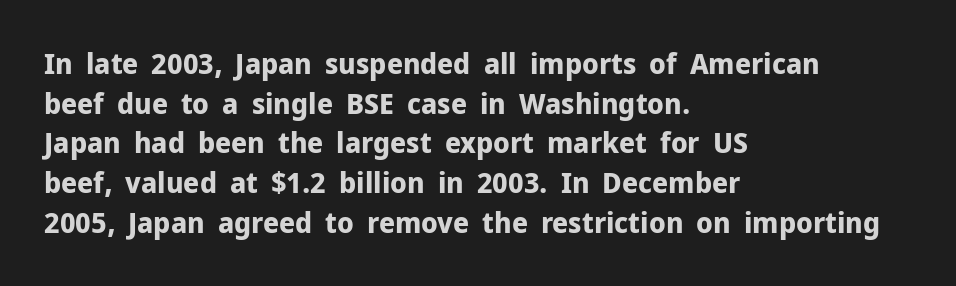
This rendering leaves character spacing at its baseline value. If you drew a ruler down the left edge, every line would touch it. What kind of face is this? One without serifs — a sans. Character widths vary here, with narrow letters taking less room than wide ones. This rendering features lettering with no underline.
